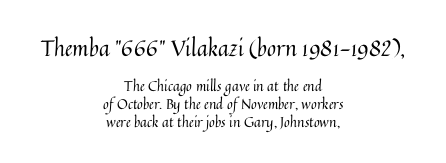
Q: Is the text bold? A: No.
Q: Is the text underlined? A: No.
Q: How is the paragraph aligned? A: Centered.
Q: Is the spacing between letters normal or unusually wide? A: Normal.
Q: Is the spacing between lines tight, normal or loose? A: Normal.
Q: Which block of text is set in a larger size, the first (top) or the second (bottom)? A: The first (top) one.
